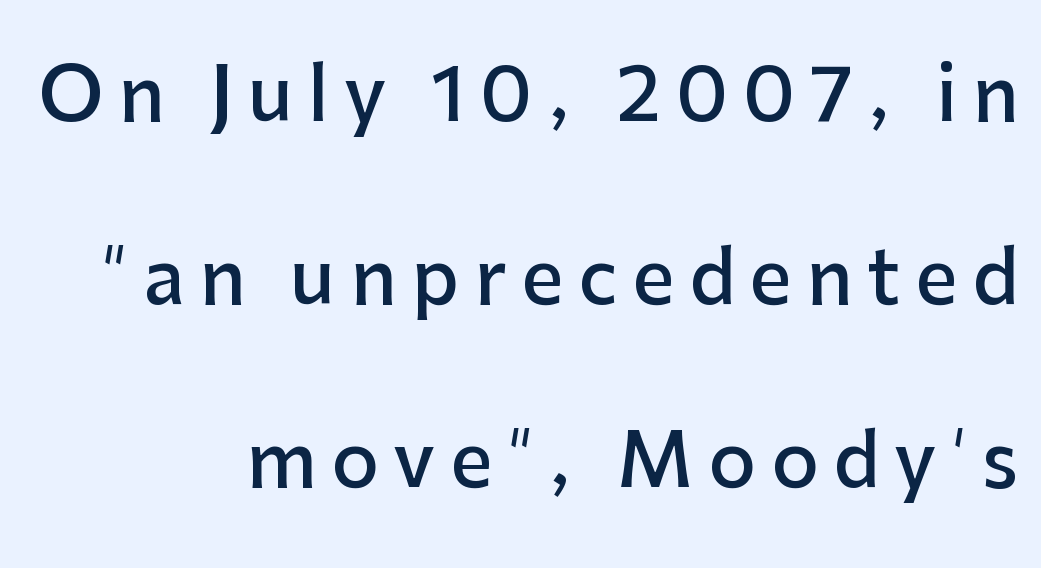
Q: Is the text bold? A: Semi-bold.
Q: Is the text italic (slanted)? A: No, it is upright.
Q: Is the typeface a serif or a sans-serif typeface? A: Sans-serif.
Q: Is the text underlined? A: No.
Q: How is the paragraph aligned? A: Right-aligned.
Q: Is the spacing between letters normal or unusually wide? A: Unusually wide.
Q: Is the spacing between lines tight, normal or loose? A: Loose.
Q: Width (condensed, normal, or wide)? A: Normal.
Q: Stroke contrast? A: Low.
Q: x-height? A: Medium.
Q: Monospaced? A: No.
